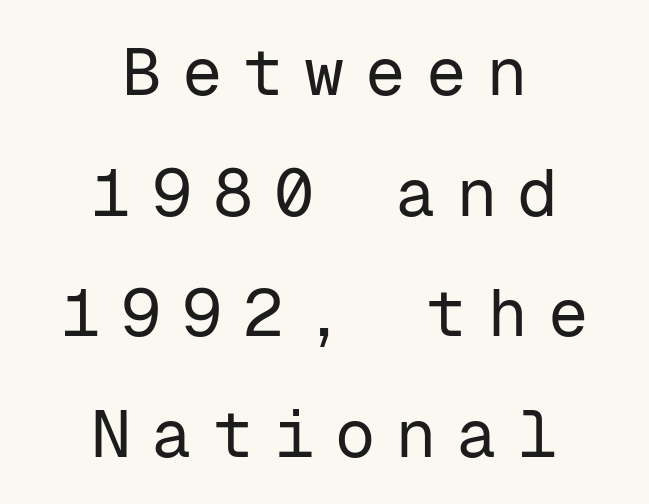
Fixed-width glyphs throughout — classic coding-font behaviour. This rendering uses center alignment, leaving both contours irregular but symmetric. Is this a sans? Yes — the strokes have no serifs. Lines of text with bare space underneath.
